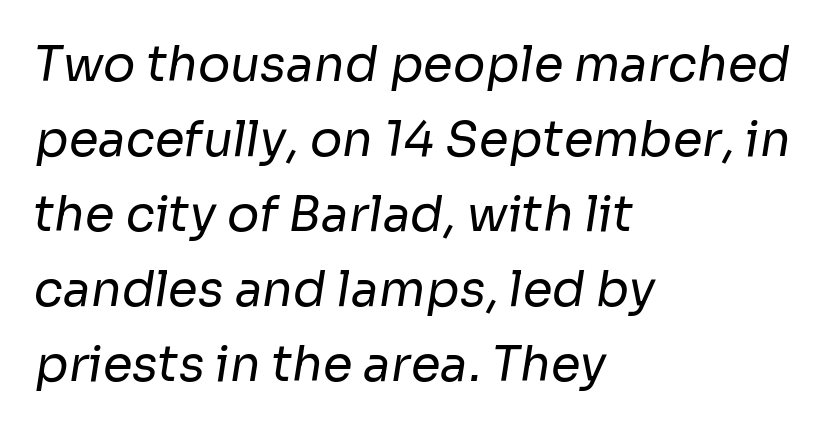
{"serif": "no", "bold": "no", "weight": "regular", "width": "normal", "stroke_contrast": "low", "x_height": "medium", "monospaced": "no", "underline": "no", "align": "left", "line_spacing": "normal", "line_spacing_ratio": 1.56, "letter_spacing": "normal", "letter_spacing_em": 0.0, "glyph_px": 48}
